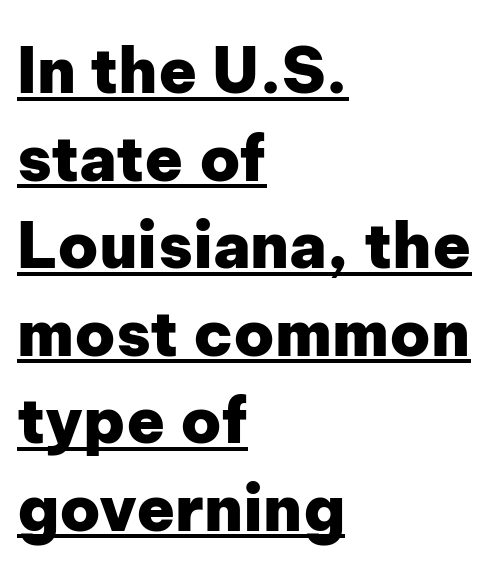
{"serif": "no", "italic": "no", "bold": "yes", "weight": "heavy", "width": "normal", "stroke_contrast": "low", "x_height": "medium", "monospaced": "no", "underline": "yes", "align": "left", "line_spacing": "normal", "line_spacing_ratio": 1.39, "letter_spacing": "normal", "letter_spacing_em": 0.0, "glyph_px": 63}
